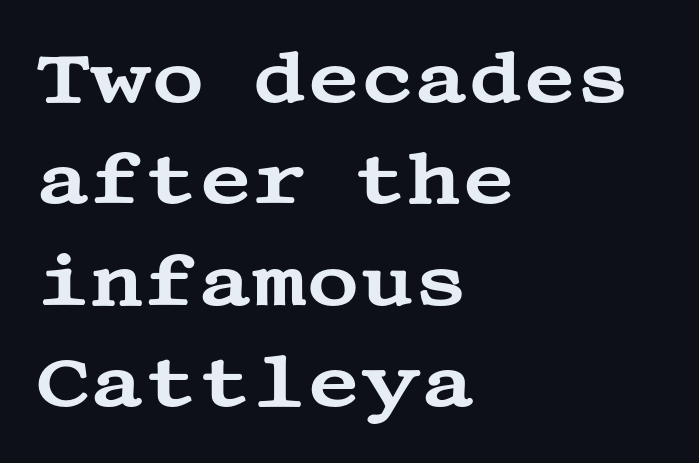
Q: Is the text italic (slanted)? A: No, it is upright.
Q: Is the typeface a serif or a sans-serif typeface? A: Serif.
Q: Is the text underlined? A: No.
Q: How is the paragraph aligned? A: Left-aligned.
Q: Is the spacing between letters normal or unusually wide? A: Normal.
Q: Is the spacing between lines tight, normal or loose? A: Normal.
Q: Width (condensed, normal, or wide)? A: Wide.
Q: Stroke contrast? A: Medium.
Q: x-height? A: Large.
